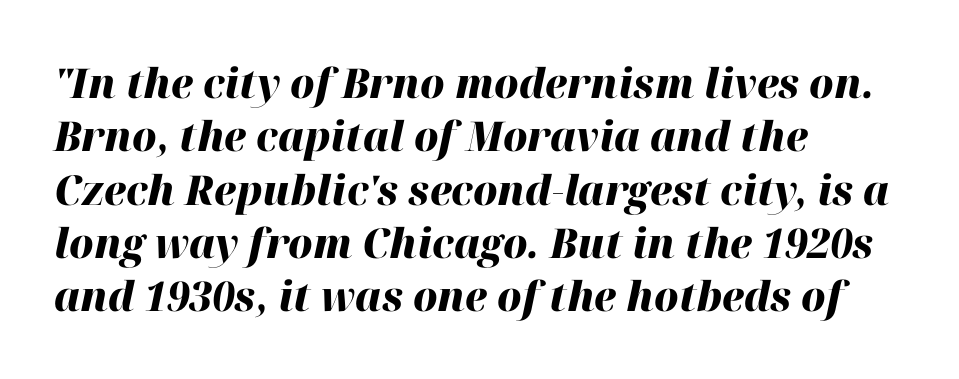
{"italic": "yes", "lean": "right", "slant_degrees": 12, "bold": "yes", "weight": "heavy", "width": "normal", "stroke_contrast": "high", "x_height": "medium", "monospaced": "no", "underline": "no", "align": "left", "line_spacing": "normal", "line_spacing_ratio": 1.3, "letter_spacing": "normal", "letter_spacing_em": 0.0, "glyph_px": 41}
